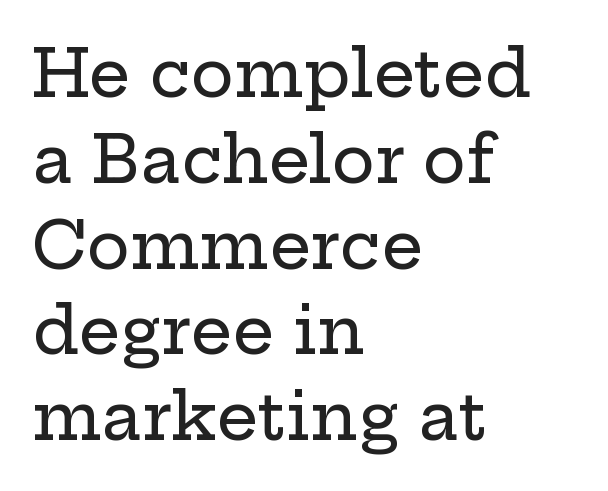
Regarding leading, the lines here are spaced in the standard way. Are there feet on the stems? There are — it's a serif. This sample is left-justified, so line endings fall wherever the words run out. Plain, unruled lines of type. Here the designer chose a conventional face with non-uniform glyph widths.
